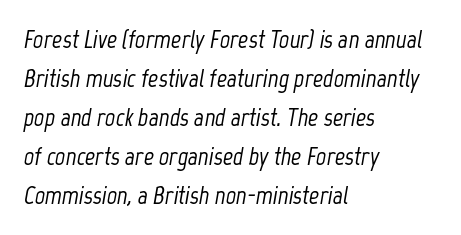
The image shows 25 px text type, italic (leaning right); set left-aligned, normal line spacing (1.56x), normal letter spacing, not underlined.
